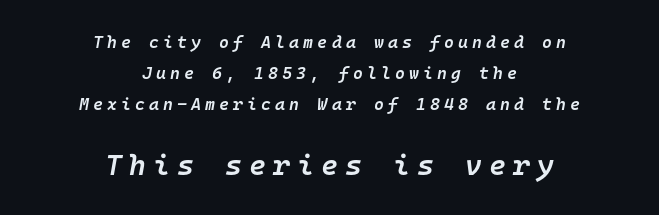
The image shows 29 px semibold type, italic (leaning right), monospaced; set centered, line spacing 1.82x, unusually wide letter spacing (+0.24 em), not underlined; the second (bottom) block is 1.71x larger; low stroke contrast and a medium x-height.
